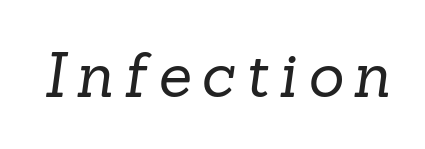
{"serif": "yes", "bold": "no", "weight": "regular", "width": "normal", "stroke_contrast": "low", "x_height": "medium", "monospaced": "no", "underline": "no", "glyph_px": 61}
